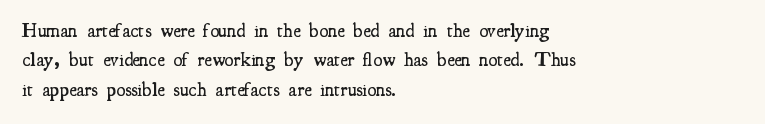
The image shows 20 px text type, upright; set left-aligned, normal line spacing (1.47x), normal letter spacing, not underlined.
